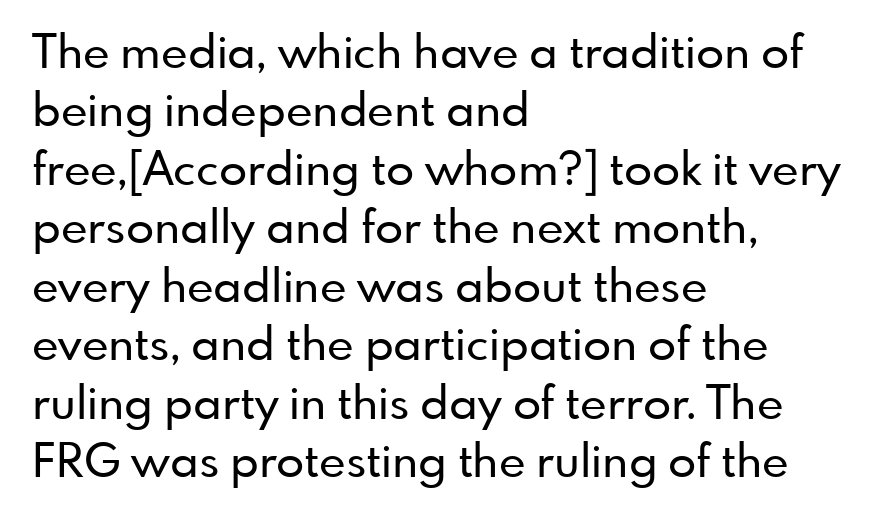
Q: Is the text italic (slanted)? A: No, it is upright.
Q: Is the typeface a serif or a sans-serif typeface? A: Sans-serif.
Q: Is the text underlined? A: No.
Q: How is the paragraph aligned? A: Left-aligned.
Q: Is the spacing between letters normal or unusually wide? A: Normal.
Q: Is the spacing between lines tight, normal or loose? A: Normal.
Q: Width (condensed, normal, or wide)? A: Normal.
Q: Stroke contrast? A: Low.
Q: x-height? A: Small.
Q: Monospaced? A: No.
